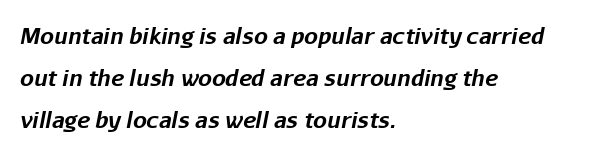
The image shows 22 px bold type, italic (leaning right); set left-aligned, loose line spacing (1.91x), normal letter spacing, not underlined.
